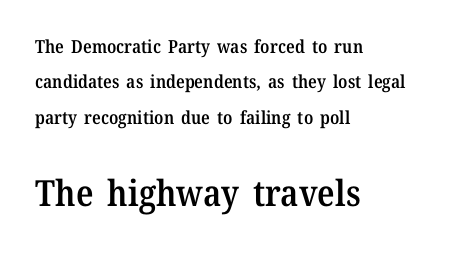
Q: Is the text bold? A: Semi-bold.
Q: Is the text italic (slanted)? A: No, it is upright.
Q: Is the typeface a serif or a sans-serif typeface? A: Serif.
Q: Is the text underlined? A: No.
Q: How is the paragraph aligned? A: Left-aligned.
Q: Is the spacing between letters normal or unusually wide? A: Normal.
Q: Is the spacing between lines tight, normal or loose? A: Loose.
Q: Which block of text is set in a larger size, the first (top) or the second (bottom)? A: The second (bottom) one.
Q: Width (condensed, normal, or wide)? A: Normal.
Q: Stroke contrast? A: Medium.
Q: x-height? A: Medium.
Q: Monospaced? A: No.
